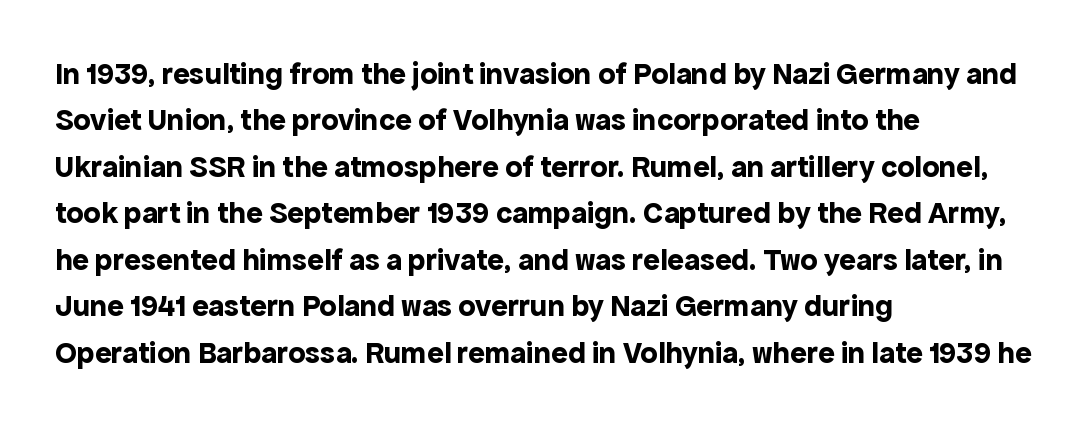
{"serif": "no", "italic": "no", "bold": "yes", "weight": "bold", "width": "normal", "x_height": "medium", "monospaced": "no", "underline": "no", "align": "left", "line_spacing": "normal", "line_spacing_ratio": 1.5, "letter_spacing": "normal", "letter_spacing_em": 0.0, "glyph_px": 31}
